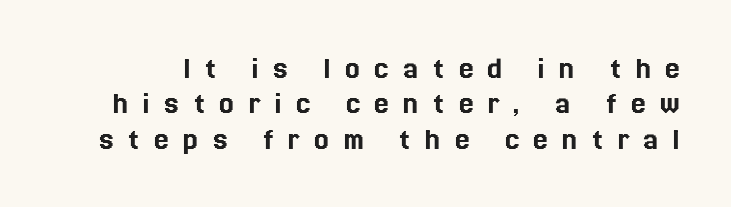
The image shows 33 px text type, upright; set tight line spacing (1.07x), unusually wide letter spacing (+0.43 em), not underlined; a medium x-height.
